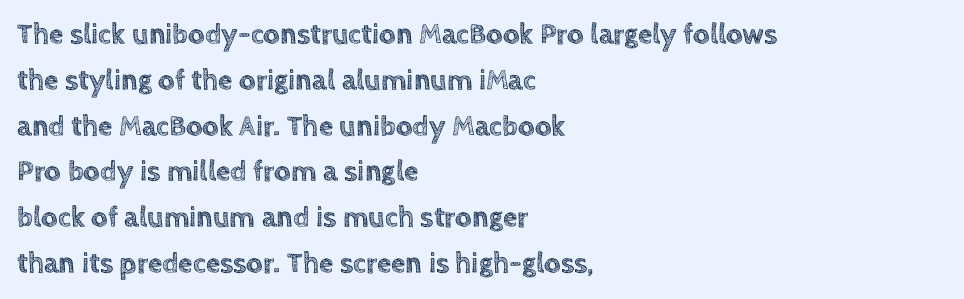
The image shows 29 px text type, upright; set left-aligned, normal line spacing (1.58x), normal letter spacing, not underlined; a large x-height.
